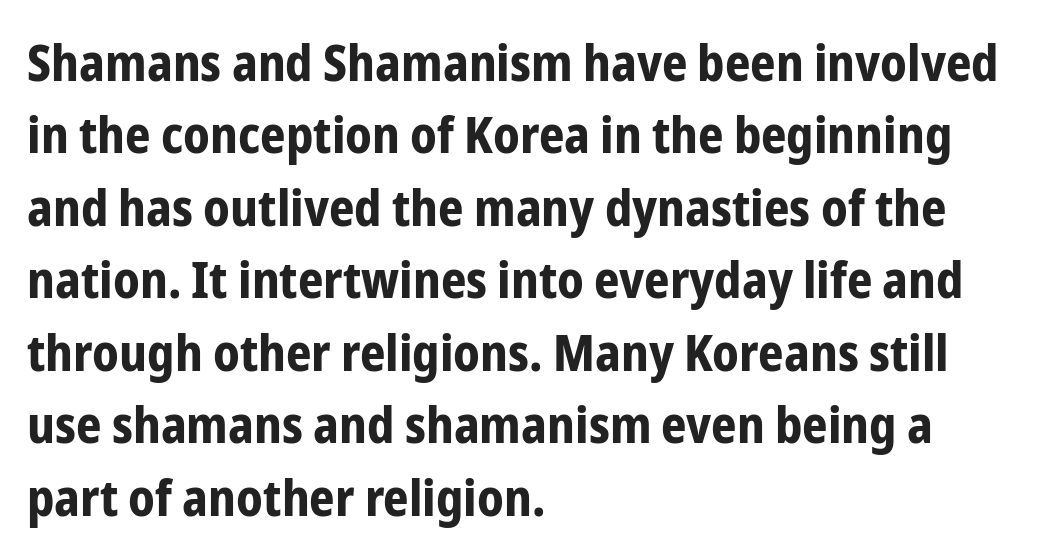
{"serif": "no", "italic": "no", "bold": "yes", "weight": "bold", "width": "condensed", "stroke_contrast": "low", "x_height": "medium", "monospaced": "no", "underline": "no", "align": "left", "line_spacing": "normal", "line_spacing_ratio": 1.45, "letter_spacing": "normal", "letter_spacing_em": 0.0, "glyph_px": 50}
